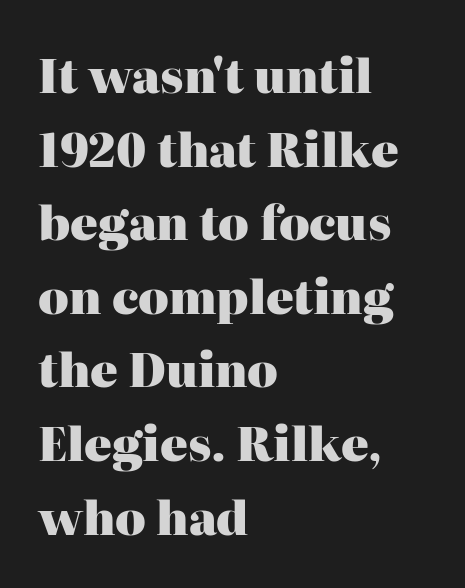
{"serif": "yes", "italic": "no", "bold": "yes", "weight": "heavy", "width": "normal", "stroke_contrast": "high", "x_height": "medium", "monospaced": "no", "underline": "no", "align": "left", "line_spacing": "normal", "line_spacing_ratio": 1.6, "letter_spacing": "normal", "letter_spacing_em": 0.0, "glyph_px": 46}
